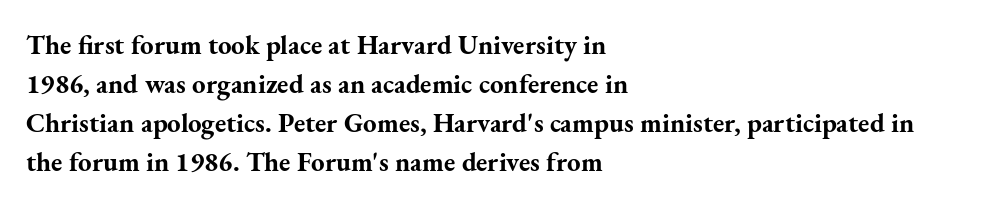
Line starts are locked; line ends wander. On the weight axis this lands at bold, roughly 700. Italic: no, the glyphs are upright roman. Glance below the letters and you will spot only blank space.
